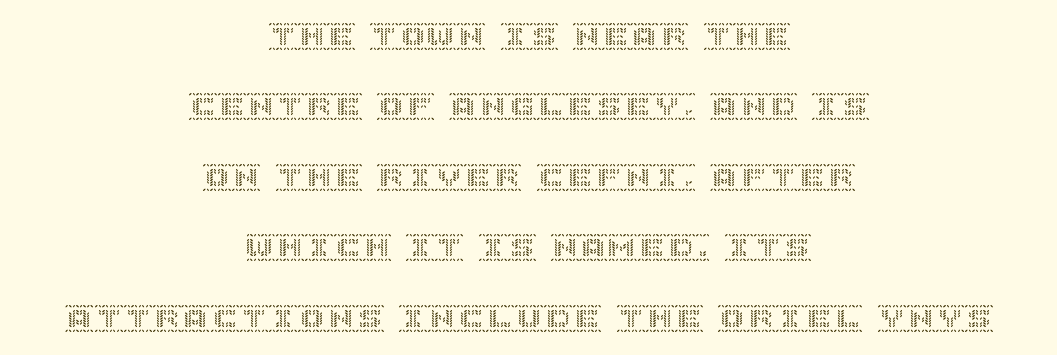
Q: Is the text italic (slanted)? A: No, it is upright.
Q: Is the text underlined? A: No.
Q: How is the paragraph aligned? A: Centered.
Q: Is the spacing between letters normal or unusually wide? A: Normal.
Q: Is the spacing between lines tight, normal or loose? A: Loose.
Q: Width (condensed, normal, or wide)? A: Normal.
Q: x-height? A: Large.
